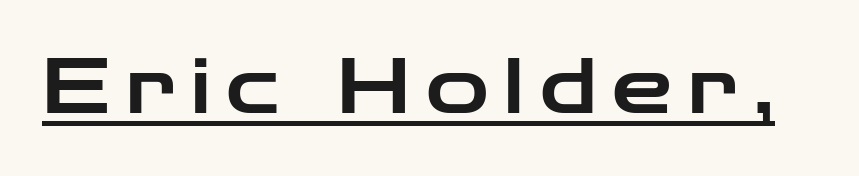
{"serif": "no", "italic": "no", "width": "wide", "stroke_contrast": "low", "x_height": "medium", "monospaced": "no", "underline": "yes", "letter_spacing": "wide", "letter_spacing_em": 0.21, "glyph_px": 76}
